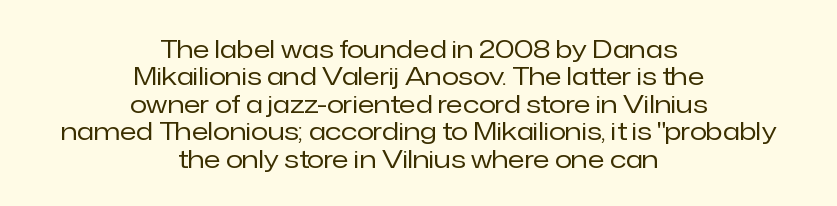
Leftover space on each line is divided equally before and after the words. The weight tops out at a normal text grade. In terms of leading, this rendering errs on the cramped side. Vertical strokes here are truly vertical.
